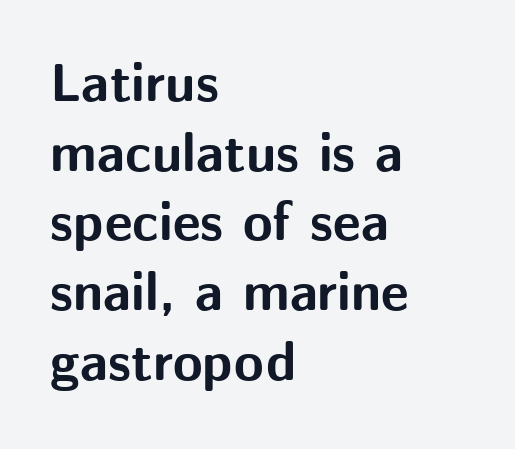
Q: Is the text bold? A: Yes.
Q: Is the text italic (slanted)? A: No, it is upright.
Q: Is the typeface a serif or a sans-serif typeface? A: Sans-serif.
Q: Is the text underlined? A: No.
Q: How is the paragraph aligned? A: Left-aligned.
Q: Is the spacing between letters normal or unusually wide? A: Normal.
Q: Is the spacing between lines tight, normal or loose? A: Normal.
Q: Width (condensed, normal, or wide)? A: Normal.
Q: Stroke contrast? A: Medium.
Q: x-height? A: Medium.
Q: Monospaced? A: No.
